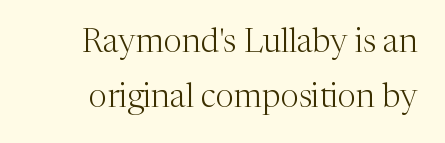
Q: Is the text bold? A: No.
Q: Is the text italic (slanted)? A: No, it is upright.
Q: Is the typeface a serif or a sans-serif typeface? A: Serif.
Q: Is the text underlined? A: No.
Q: Is the spacing between letters normal or unusually wide? A: Normal.
Q: Is the spacing between lines tight, normal or loose? A: Normal.
Q: Width (condensed, normal, or wide)? A: Normal.
Q: Stroke contrast? A: Medium.
Q: x-height? A: Medium.
Q: Monospaced? A: No.
